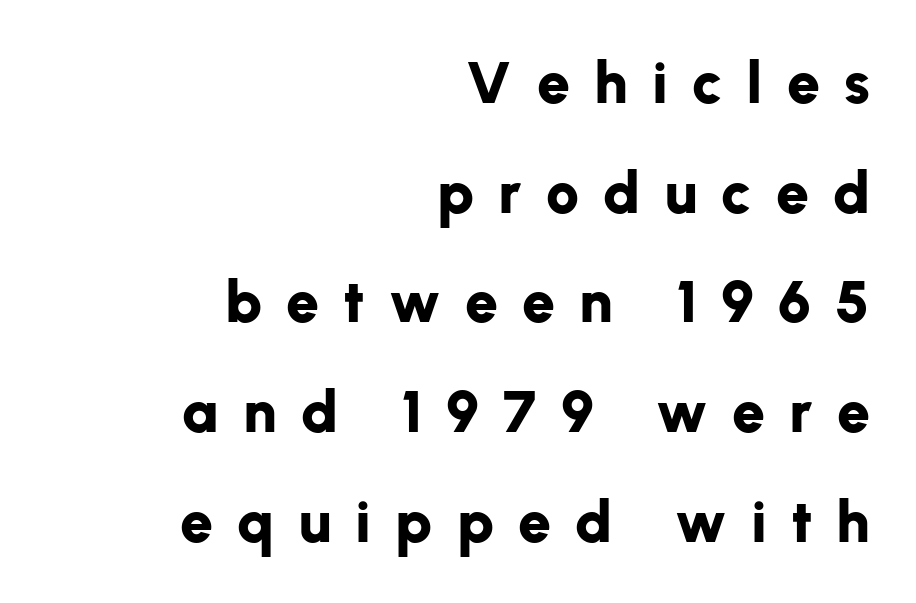
The image shows 59 px bold sans-serif type, upright; set right-aligned, line spacing 1.86x, unusually wide letter spacing (+0.41 em), not underlined; low stroke contrast and a medium x-height.
